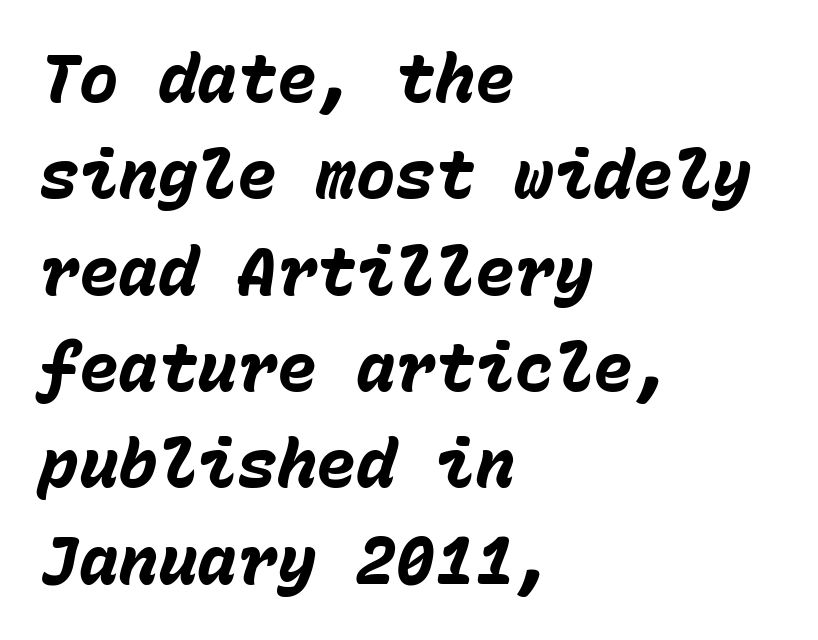
The image shows 66 px heavy type, italic (leaning right), monospaced; set left-aligned, normal line spacing (1.46x), normal letter spacing, not underlined; low stroke contrast and a medium x-height.
